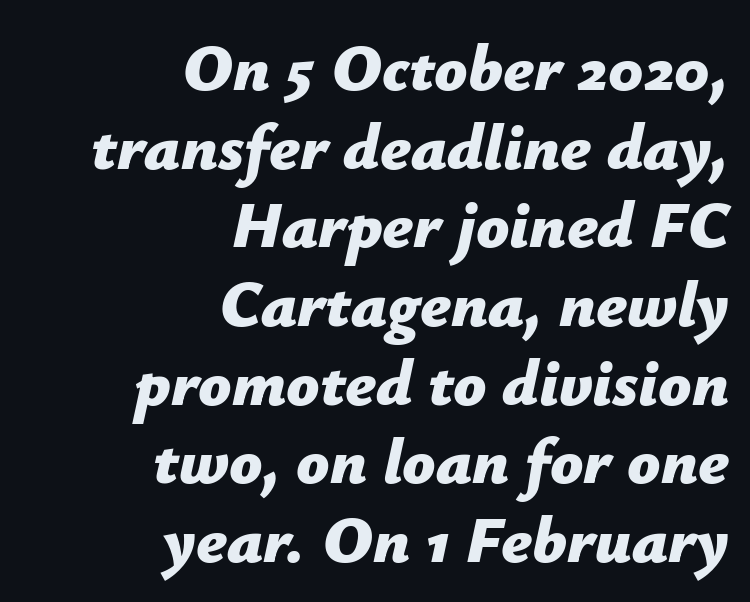
The image shows 65 px bold type, italic (leaning right); set right-aligned, line spacing 1.21x, normal letter spacing, not underlined; low stroke contrast and a medium x-height.
